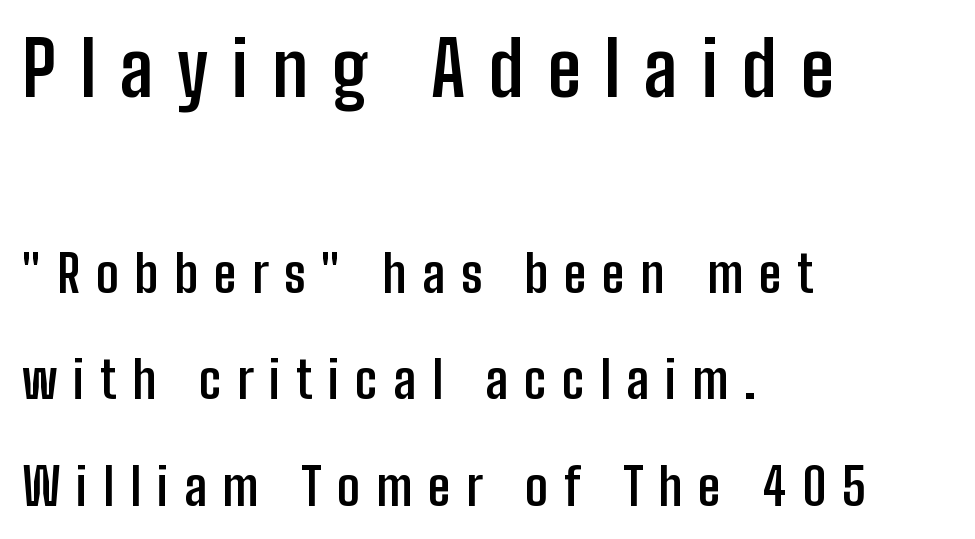
The image shows 76 px semibold, condensed sans-serif type, upright; set left-aligned, loose line spacing (2.09x), unusually wide letter spacing (+0.31 em), not underlined; the first (top) block is 1.49x larger; low stroke contrast and a medium x-height.
